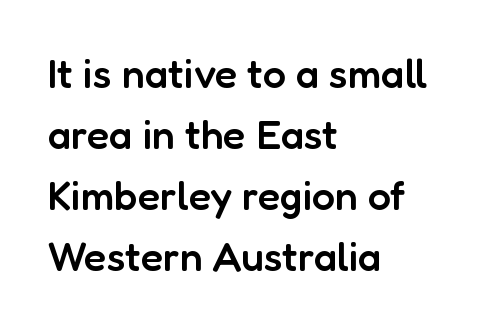
{"serif": "no", "italic": "no", "bold": "semi", "weight": "semibold", "width": "normal", "stroke_contrast": "low", "x_height": "medium", "monospaced": "no", "underline": "no", "align": "left", "line_spacing": "normal", "line_spacing_ratio": 1.49, "letter_spacing": "normal", "letter_spacing_em": 0.0, "glyph_px": 41}
